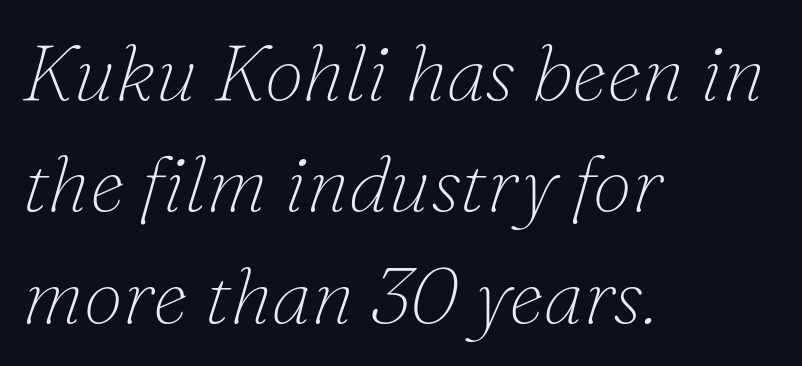
{"serif": "yes", "italic": "yes", "lean": "right", "slant_degrees": 16, "bold": "no", "weight": "thin", "width": "normal", "stroke_contrast": "low", "x_height": "small", "monospaced": "no", "underline": "no", "align": "left", "line_spacing": "normal", "line_spacing_ratio": 1.41, "letter_spacing": "normal", "letter_spacing_em": 0.0, "glyph_px": 79}
